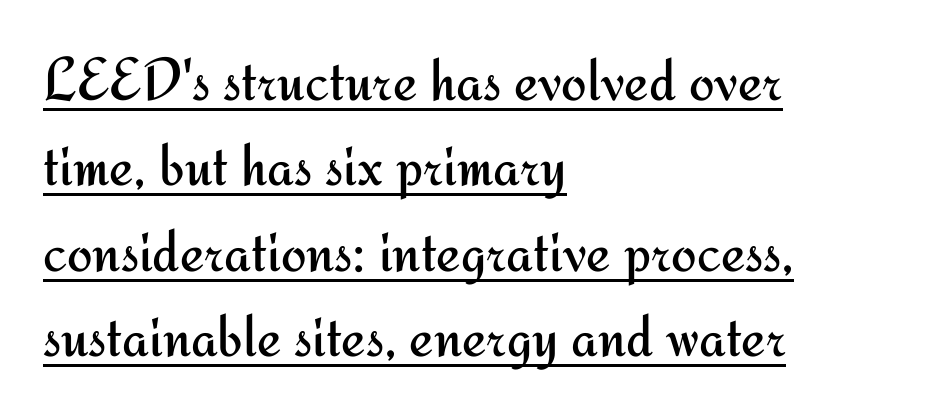
Q: Is the text bold? A: No.
Q: Is the text italic (slanted)? A: No, it is upright.
Q: Is the typeface a serif or a sans-serif typeface? A: Sans-serif.
Q: Is the text underlined? A: Yes.
Q: How is the paragraph aligned? A: Left-aligned.
Q: Is the spacing between letters normal or unusually wide? A: Normal.
Q: Is the spacing between lines tight, normal or loose? A: Normal.
Q: Width (condensed, normal, or wide)? A: Normal.
Q: Stroke contrast? A: Medium.
Q: x-height? A: Small.
Q: Monospaced? A: No.
